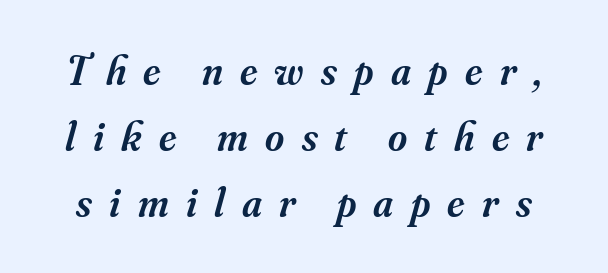
The image shows 41 px semibold serif type, italic (leaning right); set normal line spacing (1.61x), unusually wide letter spacing (+0.42 em), not underlined; medium stroke contrast and a small x-height.
